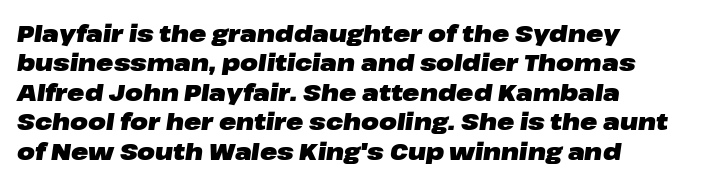
{"italic": "yes", "lean": "right", "slant_degrees": 8, "bold": "yes", "underline": "no", "align": "left", "line_spacing": "normal", "line_spacing_ratio": 1.28, "letter_spacing": "normal", "letter_spacing_em": 0.0, "glyph_px": 23}
